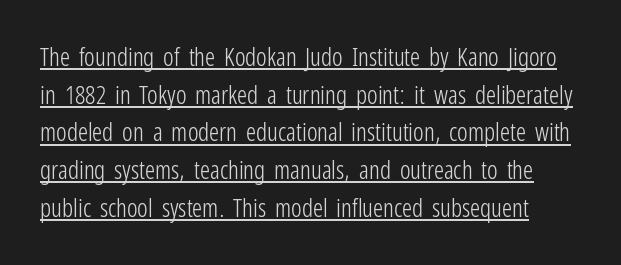
Q: Is the text bold? A: No.
Q: Is the text italic (slanted)? A: No, it is upright.
Q: Is the text underlined? A: Yes.
Q: Is the spacing between letters normal or unusually wide? A: Normal.
Q: Is the spacing between lines tight, normal or loose? A: Normal.
